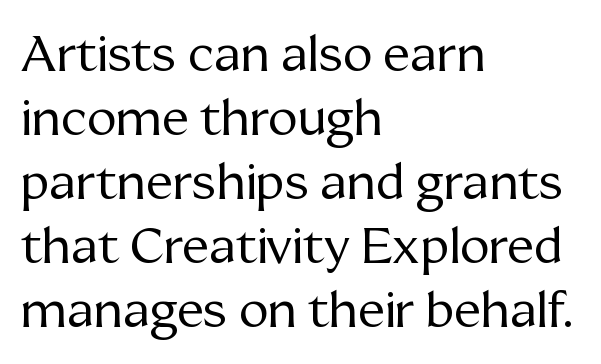
The image shows 50 px regular-weight serif type, upright; set left-aligned, normal line spacing (1.28x), normal letter spacing, not underlined; medium stroke contrast and a medium x-height.
